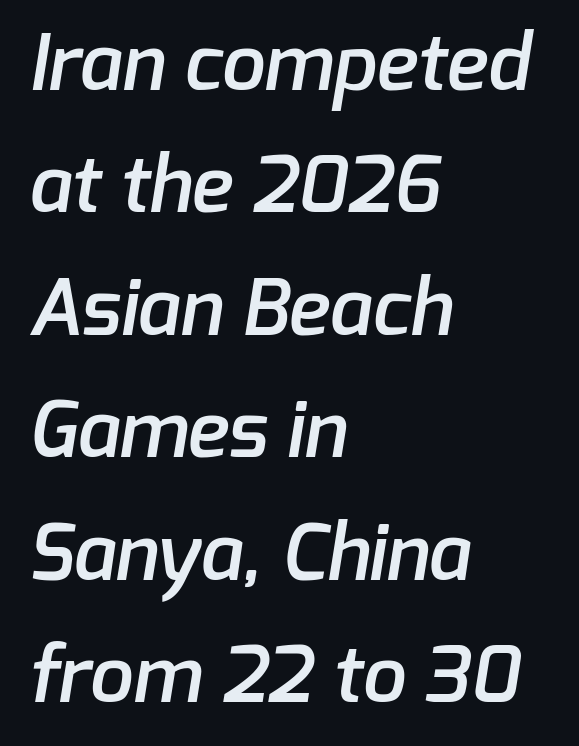
The specimen omits any rule beneath the text block's lines. Compared with an ordinary text face, these strokes are moderately heavier — a semibold. Grotesque or geometric, the face here clearly has no serifs. The rendering uses a moderate line-height, typical for paragraphs.
